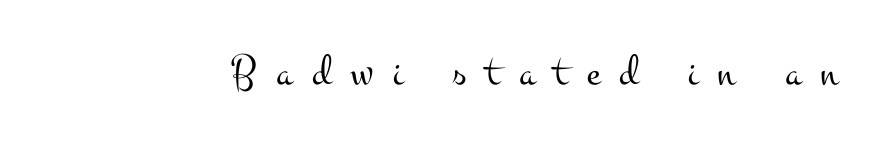
{"serif": "yes", "bold": "no", "weight": "light", "width": "wide", "stroke_contrast": "medium", "x_height": "small", "monospaced": "no", "underline": "no", "letter_spacing": "wide", "letter_spacing_em": 0.43, "glyph_px": 45}
